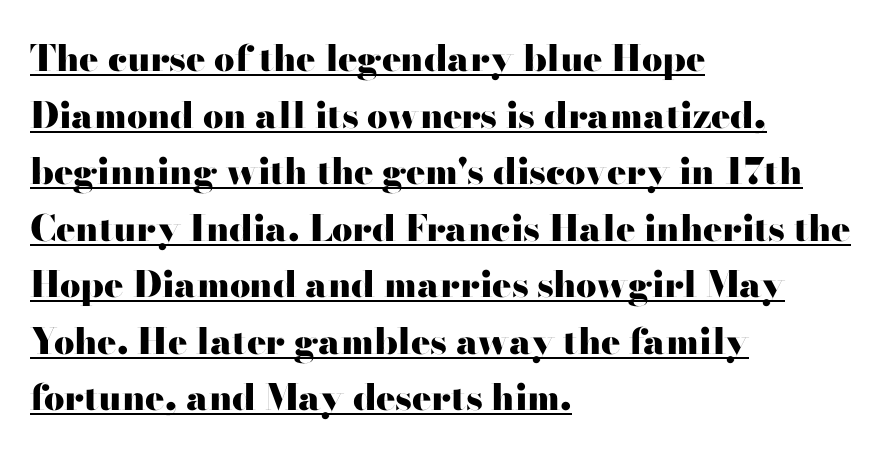
{"serif": "no", "italic": "no", "bold": "yes", "weight": "heavy", "width": "wide", "stroke_contrast": "high", "x_height": "small", "monospaced": "no", "underline": "yes", "align": "left", "line_spacing": "normal", "line_spacing_ratio": 1.57, "letter_spacing": "normal", "letter_spacing_em": 0.0, "glyph_px": 36}
